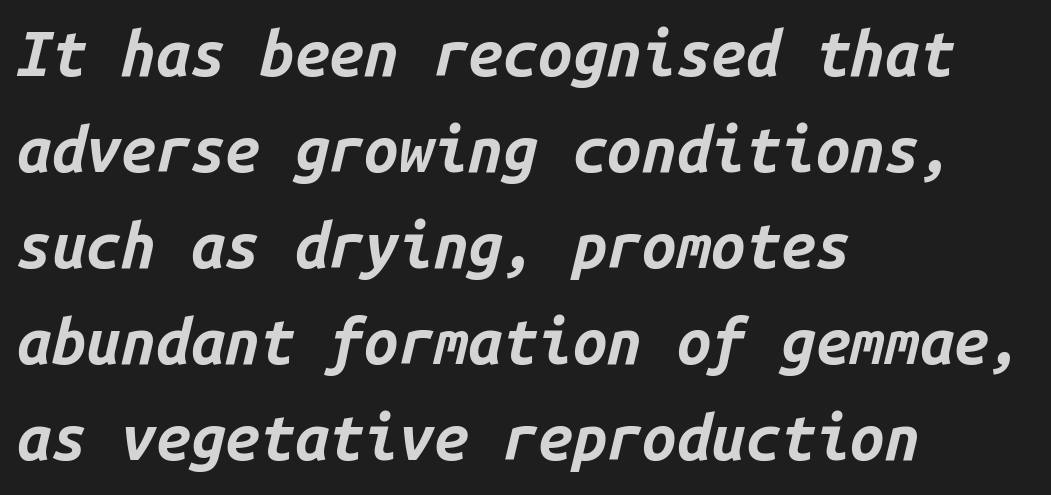
Q: Is the text bold? A: Yes.
Q: Is the text italic (slanted)? A: Yes, it leans right by about 14 degrees.
Q: Is the text underlined? A: No.
Q: How is the paragraph aligned? A: Left-aligned.
Q: Is the spacing between letters normal or unusually wide? A: Normal.
Q: Is the spacing between lines tight, normal or loose? A: Normal.
Q: Width (condensed, normal, or wide)? A: Normal.
Q: Stroke contrast? A: Low.
Q: x-height? A: Medium.
Q: Monospaced? A: Yes.
